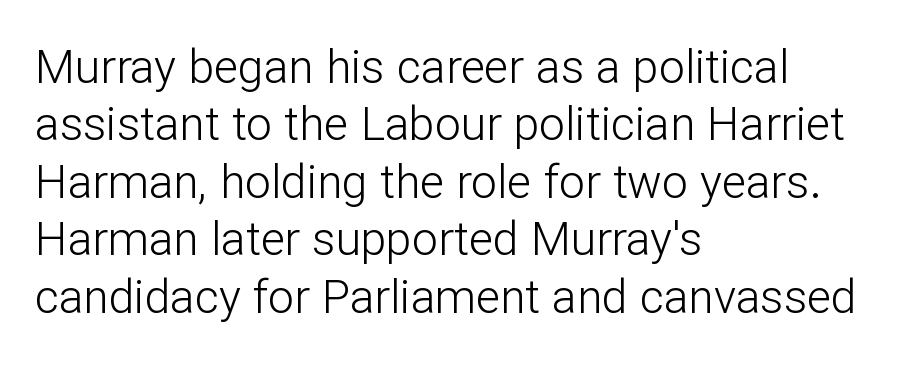
Q: Is the text bold? A: No.
Q: Is the text italic (slanted)? A: No, it is upright.
Q: Is the typeface a serif or a sans-serif typeface? A: Sans-serif.
Q: Is the text underlined? A: No.
Q: How is the paragraph aligned? A: Left-aligned.
Q: Is the spacing between letters normal or unusually wide? A: Normal.
Q: Is the spacing between lines tight, normal or loose? A: Normal.
Q: Width (condensed, normal, or wide)? A: Normal.
Q: Stroke contrast? A: Low.
Q: x-height? A: Medium.
Q: Monospaced? A: No.
